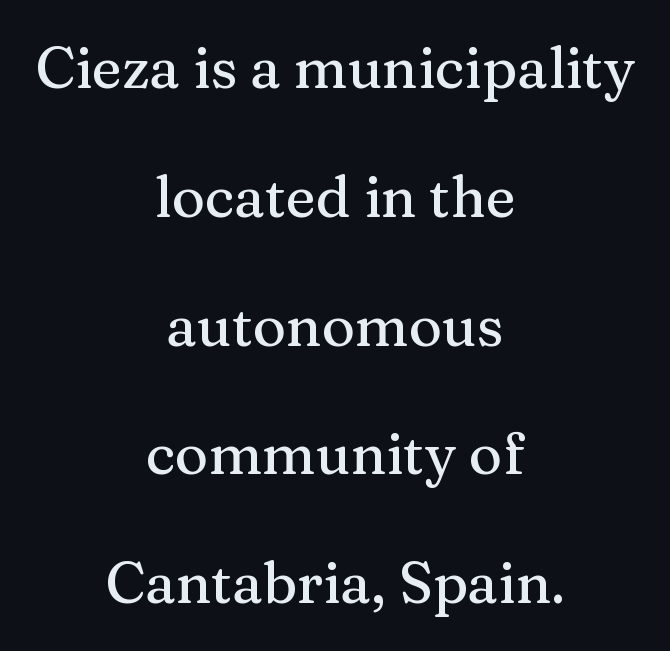
The image shows 57 px serif type, upright; set centered, loose line spacing (2.26x), normal letter spacing, not underlined; medium stroke contrast and a medium x-height.
